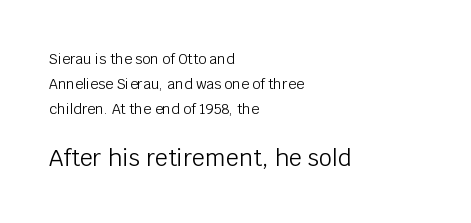
The image shows 23 px text type, upright; set left-aligned, line spacing 1.78x, normal letter spacing, not underlined; the second (bottom) block is 1.64x larger.
